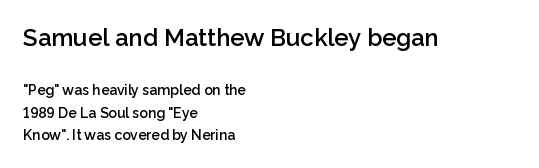
Q: Is the text bold? A: Semi-bold.
Q: Is the text italic (slanted)? A: No, it is upright.
Q: Is the text underlined? A: No.
Q: How is the paragraph aligned? A: Left-aligned.
Q: Is the spacing between letters normal or unusually wide? A: Normal.
Q: Is the spacing between lines tight, normal or loose? A: Normal.
Q: Which block of text is set in a larger size, the first (top) or the second (bottom)? A: The first (top) one.
